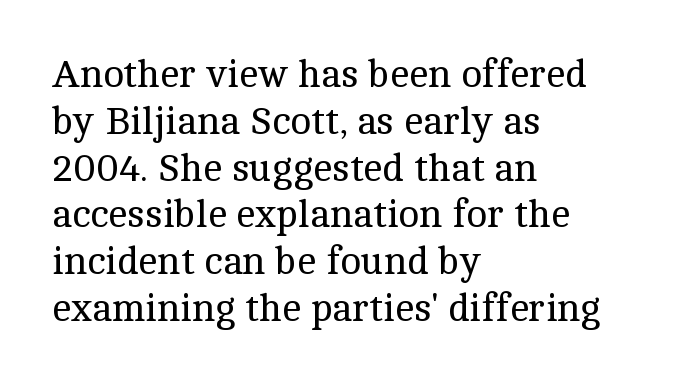
{"serif": "yes", "italic": "no", "bold": "no", "weight": "regular", "width": "normal", "x_height": "medium", "monospaced": "no", "underline": "no", "align": "left", "line_spacing_ratio": 1.2, "letter_spacing": "normal", "letter_spacing_em": 0.0, "glyph_px": 39}
